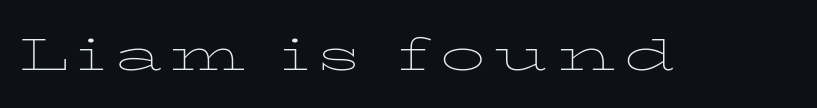
Varying glyph widths throughout — classic text-font behaviour. In terms of letterform style, serifs are clearly present. The space beneath each line is pristine and unruled. Ink coverage per letter is moderate at most. This is the regular roman posture of the typeface.
